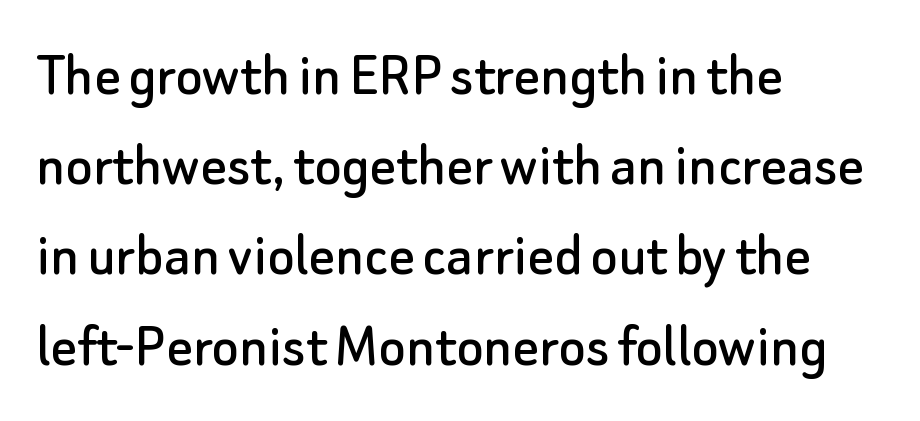
Q: Is the text italic (slanted)? A: No, it is upright.
Q: Is the typeface a serif or a sans-serif typeface? A: Sans-serif.
Q: Is the text underlined? A: No.
Q: How is the paragraph aligned? A: Left-aligned.
Q: Is the spacing between letters normal or unusually wide? A: Normal.
Q: Is the spacing between lines tight, normal or loose? A: Normal.
Q: Width (condensed, normal, or wide)? A: Normal.
Q: Stroke contrast? A: Low.
Q: x-height? A: Small.
Q: Monospaced? A: No.
